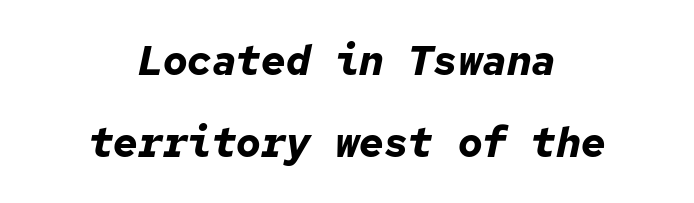
{"italic": "yes", "lean": "right", "slant_degrees": 12, "bold": "yes", "weight": "bold", "width": "normal", "stroke_contrast": "low", "x_height": "medium", "monospaced": "yes", "underline": "no", "align": "center", "line_spacing": "loose", "line_spacing_ratio": 1.99, "letter_spacing": "normal", "letter_spacing_em": 0.0, "glyph_px": 41}
